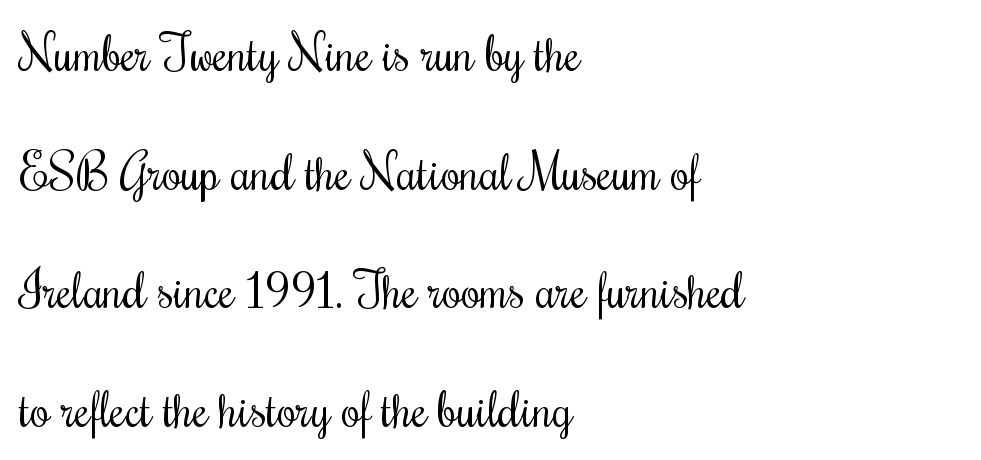
The block of text is sparse from top to bottom, with ample space between rows. A typesetter would call this zero additional tracking. Do the characters align in a grid? No, the font is proportional. Casual observation: everything's shoved over to the left. The weight tops out at a normal text grade. Underlining? Definitely not there.
